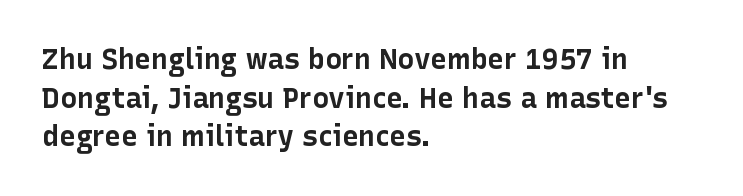
The image shows 28 px bold sans-serif type, upright; set left-aligned, normal line spacing (1.38x), normal letter spacing, not underlined; low stroke contrast and a medium x-height.
